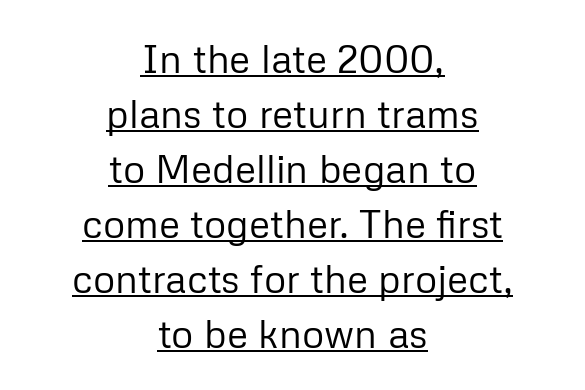
Classification — sans serif. When letters stand straight like this, we call the style roman or upright. Somebody hit Ctrl+U on this one — the words are underlined. Honestly, the row spacing looks completely unremarkable. Do the characters align in a grid? No, the font is proportional. No chunkiness to these letters — they're not bold.
